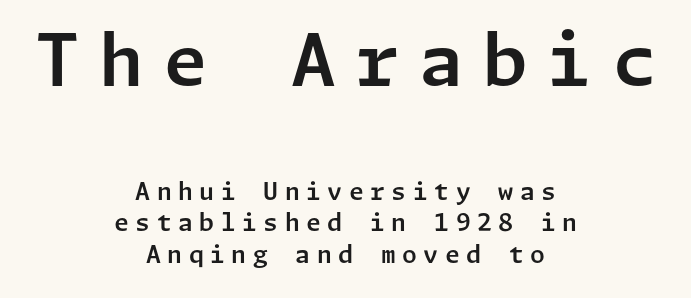
Observe the wide spacing: letters keep a clear distance from each other. Here the first block reads like a headline and the second like body copy. A typesetter would call this leading conventional body-copy spacing. The rag falls on both sides of this text block equally. Words float on clear page, feet unadorned.
